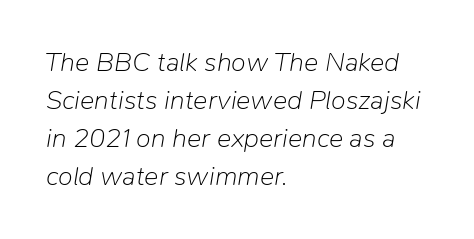
The specimen reads as italic at a glance. Successive baselines arrive at the customary interval. Nothing heavy about these letters — not bold at all. Any mark beneath the type? The region is blank. This rendering uses left alignment, leaving the right contour irregular. The rendering keeps characters at their native spacing.
